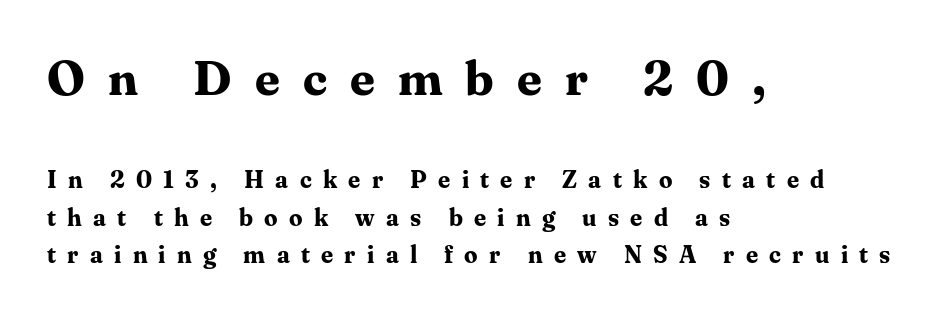
The image shows 49 px bold serif type, upright; set left-aligned, normal line spacing (1.58x), unusually wide letter spacing (+0.47 em), not underlined; the first (top) block is 2.04x larger; medium stroke contrast and a medium x-height.
